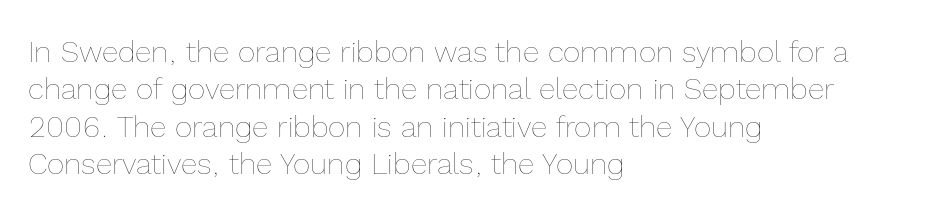
{"italic": "no", "bold": "no", "weight": "thin", "width": "normal", "x_height": "medium", "monospaced": "no", "underline": "no", "align": "left", "line_spacing": "normal", "line_spacing_ratio": 1.25, "letter_spacing": "normal", "letter_spacing_em": 0.0, "glyph_px": 30}
